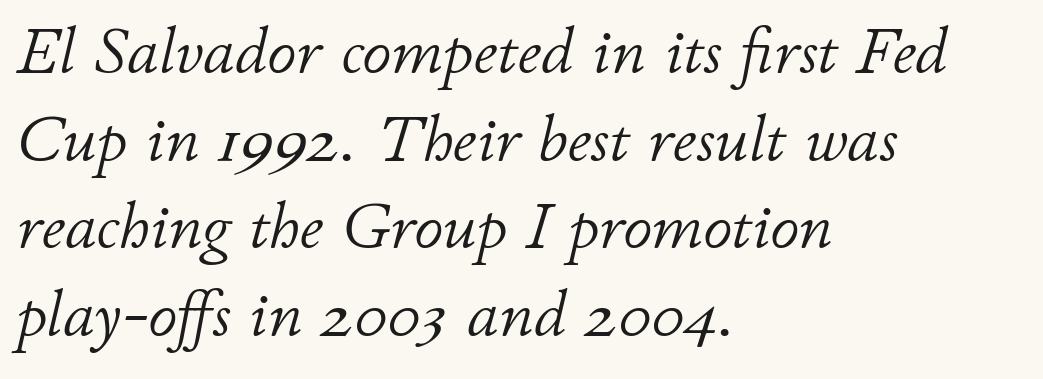
The typesetter chose a ragged-right arrangement here. Glance below the letters and you will spot only blank space. Proportional: the letters do not fall into vertical columns. The weight tops out at a normal text grade.
